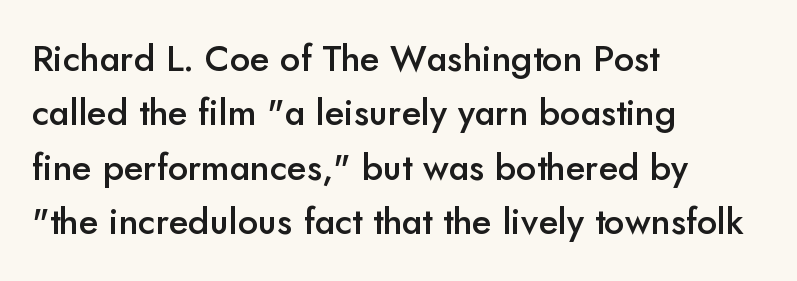
A classic flush-left, rag-right setting is used for this passage. The passage shown is typed in a proportional face where columns would drift. This is the in-between weight designers call semibold or demi. Students, observe: this is what conventionally led text looks like. Descenders hang freely into open space. The face used here is rendered with its standard letterfit.
